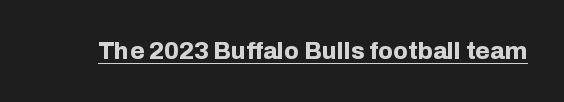
{"italic": "no", "bold": "yes", "underline": "yes", "letter_spacing": "normal", "letter_spacing_em": 0.0, "glyph_px": 24}
